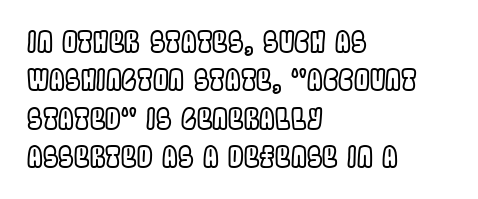
The image shows 28 px condensed type, upright; set left-aligned, normal line spacing (1.37x), normal letter spacing, not underlined; a large x-height.
